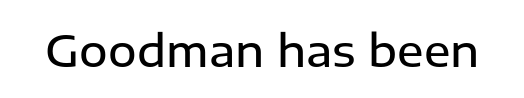
The image shows 44 px semibold sans-serif type, upright; set normal letter spacing, not underlined; low stroke contrast and a medium x-height.
